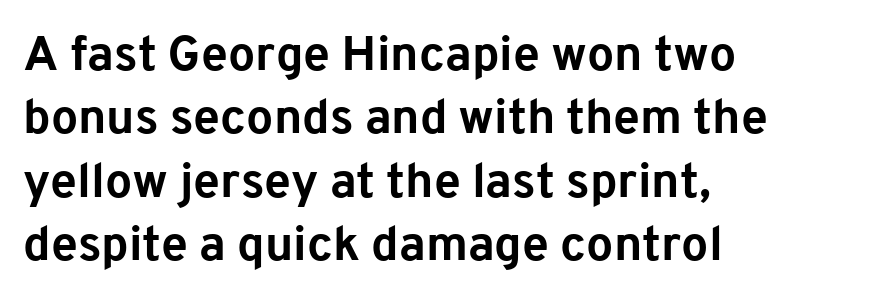
{"serif": "no", "italic": "no", "bold": "yes", "weight": "bold", "width": "normal", "stroke_contrast": "low", "x_height": "medium", "monospaced": "no", "underline": "no", "align": "left", "line_spacing": "normal", "line_spacing_ratio": 1.32, "letter_spacing": "normal", "letter_spacing_em": 0.0, "glyph_px": 48}
